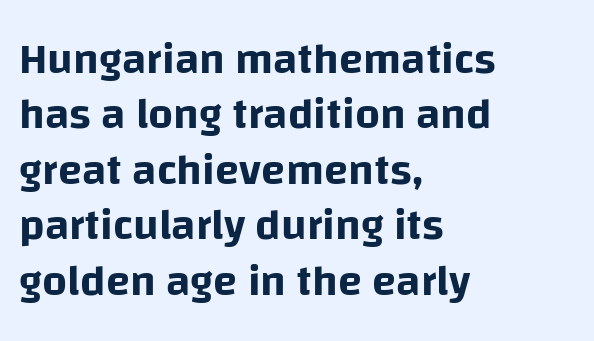
{"serif": "no", "italic": "no", "width": "normal", "stroke_contrast": "low", "x_height": "large", "monospaced": "no", "underline": "no", "align": "left", "line_spacing": "normal", "line_spacing_ratio": 1.26, "letter_spacing": "normal", "letter_spacing_em": 0.0, "glyph_px": 44}
